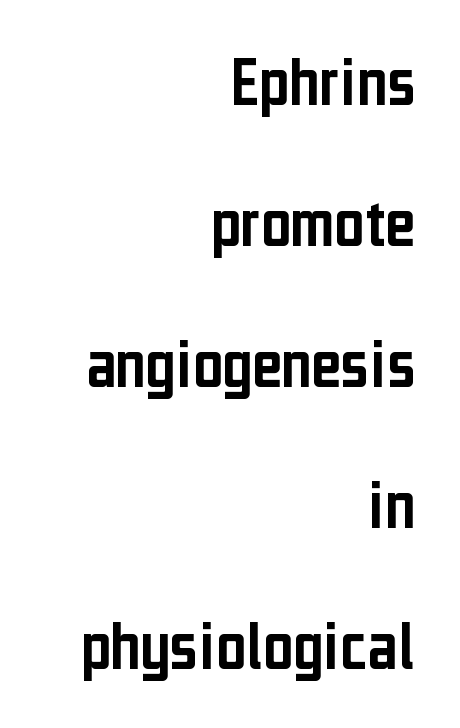
Q: Is the text italic (slanted)? A: No, it is upright.
Q: Is the typeface a serif or a sans-serif typeface? A: Sans-serif.
Q: Is the text underlined? A: No.
Q: How is the paragraph aligned? A: Right-aligned.
Q: Is the spacing between letters normal or unusually wide? A: Normal.
Q: Is the spacing between lines tight, normal or loose? A: Loose.
Q: Width (condensed, normal, or wide)? A: Condensed.
Q: Stroke contrast? A: Low.
Q: x-height? A: Medium.
Q: Monospaced? A: No.
